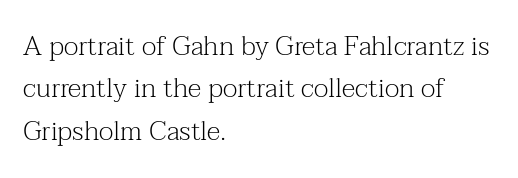
Characters follow at the spacing the type designer built in. Where is the straight margin? On the left. Weight: regular or lighter. Check the space under the baseline: it is left empty. Each new line begins a customary step beneath the previous one.
